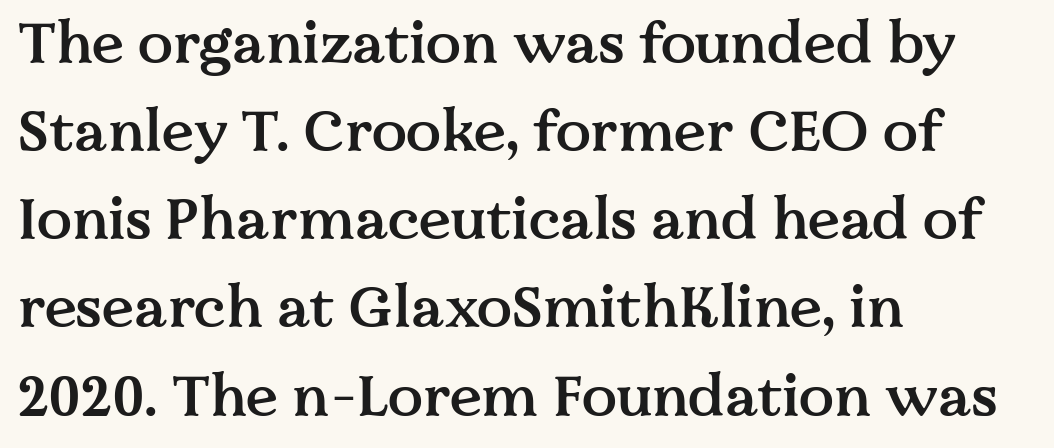
{"serif": "yes", "italic": "no", "bold": "semi", "weight": "semibold", "width": "normal", "stroke_contrast": "medium", "x_height": "medium", "monospaced": "no", "underline": "no", "align": "left", "line_spacing": "normal", "line_spacing_ratio": 1.52, "letter_spacing": "normal", "letter_spacing_em": 0.0, "glyph_px": 58}
